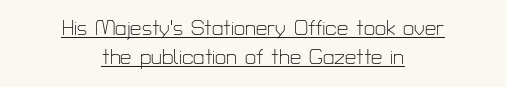
The image shows 20 px text type, upright; set centered, normal line spacing (1.43x), normal letter spacing, underlined.
